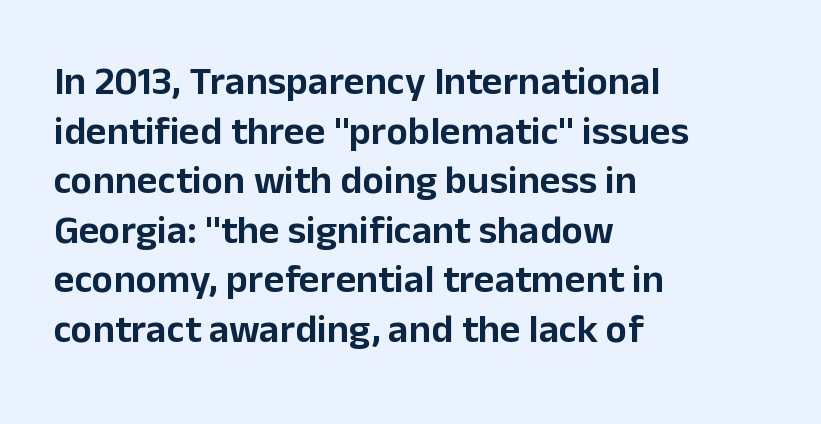
The passage shown is typed in a proportional face where columns would drift. Any mark beneath the type? The region is blank. The lines in this sample share a left origin and differ only in where they stop. Look at the bottom of the vertical strokes: they stop flat, with no serifs. Ascenders rise straight up at ninety degrees.
